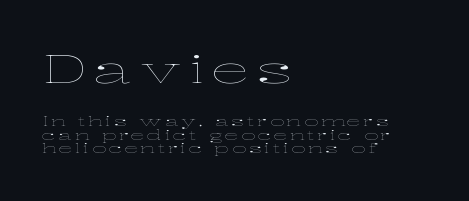
The image shows 39 px thin, wide type, upright; set left-aligned, tight line spacing (0.97x), not underlined; the first (top) block is 2.79x larger; low stroke contrast and a medium x-height.
